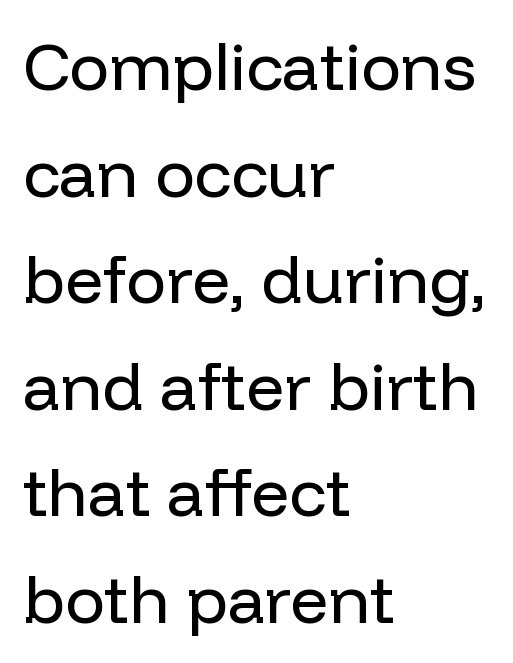
A typesetter would call this leading conventional body-copy spacing. The words here are not underlined. This sample has the flowing, uneven cadence of proportional lettering. A typesetter would call this zero additional tracking.
